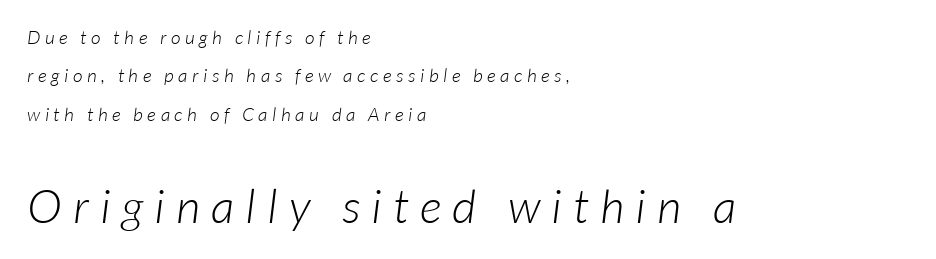
Q: Is the text bold? A: No.
Q: Is the typeface a serif or a sans-serif typeface? A: Sans-serif.
Q: Is the text underlined? A: No.
Q: How is the paragraph aligned? A: Left-aligned.
Q: Is the spacing between letters normal or unusually wide? A: Unusually wide.
Q: Is the spacing between lines tight, normal or loose? A: Loose.
Q: Which block of text is set in a larger size, the first (top) or the second (bottom)? A: The second (bottom) one.
Q: Width (condensed, normal, or wide)? A: Normal.
Q: Stroke contrast? A: Low.
Q: x-height? A: Medium.
Q: Monospaced? A: No.
